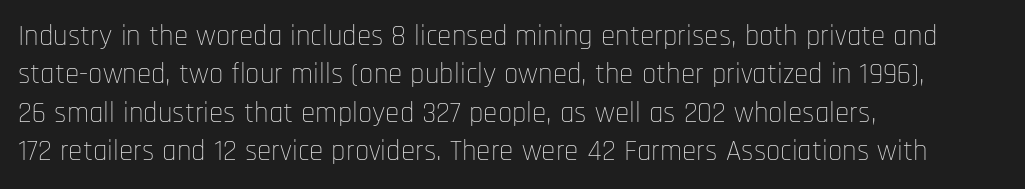
The face used here is proportionally spaced, like ordinary book or web type. Is there any slant? The stems are plumb. The compositor pushed each line to the left boundary. A sans-serif font was chosen for this passage. Glyph-to-glyph distance matches everyday printed text. These glyphs show unthickened strokes, regular width or finer.
